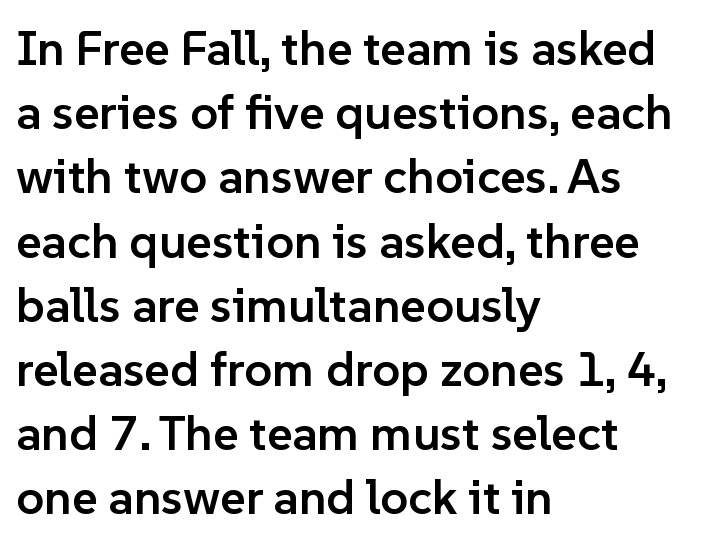
The image shows 49 px semibold sans-serif type, upright; set left-aligned, normal line spacing (1.31x), normal letter spacing, not underlined; low stroke contrast and a medium x-height.
